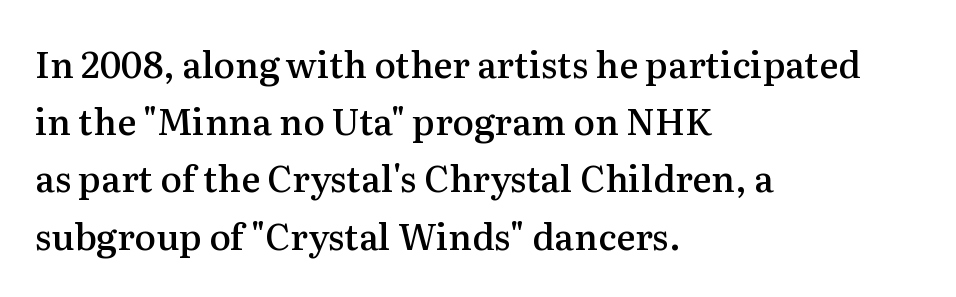
{"serif": "yes", "italic": "no", "bold": "semi", "weight": "semibold", "width": "normal", "stroke_contrast": "medium", "x_height": "medium", "monospaced": "no", "underline": "no", "align": "left", "line_spacing": "normal", "line_spacing_ratio": 1.59, "letter_spacing": "normal", "letter_spacing_em": 0.0, "glyph_px": 36}
